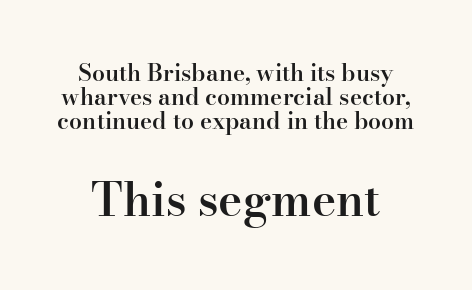
{"serif": "yes", "italic": "no", "bold": "semi", "weight": "semibold", "width": "normal", "stroke_contrast": "high", "x_height": "small", "monospaced": "no", "underline": "no", "line_spacing": "tight", "line_spacing_ratio": 1.04, "letter_spacing": "normal", "letter_spacing_em": 0.0, "larger_block": "second", "size_ratio": 2.0, "glyph_px": 46}
